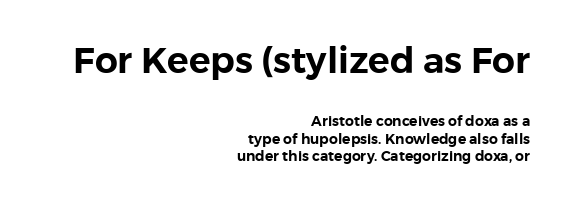
Q: Is the text italic (slanted)? A: No, it is upright.
Q: Is the typeface a serif or a sans-serif typeface? A: Sans-serif.
Q: Is the text underlined? A: No.
Q: How is the paragraph aligned? A: Right-aligned.
Q: Is the spacing between letters normal or unusually wide? A: Normal.
Q: Is the spacing between lines tight, normal or loose? A: Normal.
Q: Which block of text is set in a larger size, the first (top) or the second (bottom)? A: The first (top) one.
Q: Width (condensed, normal, or wide)? A: Normal.
Q: x-height? A: Medium.
Q: Monospaced? A: No.
